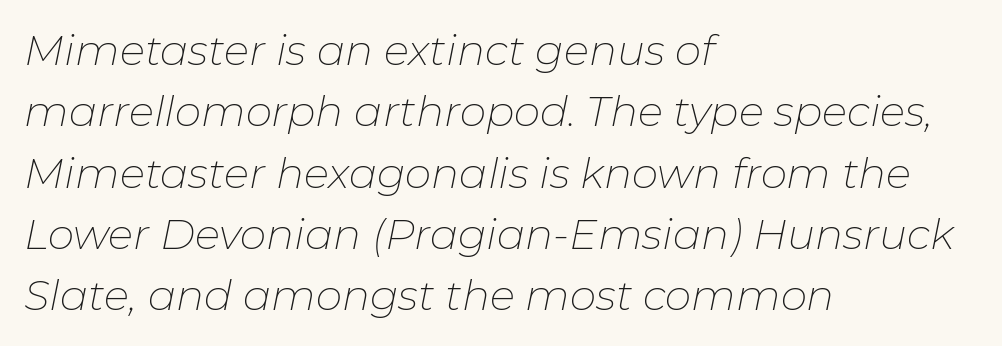
The image shows 42 px thin type, italic (leaning right); set left-aligned, normal line spacing (1.46x), normal letter spacing, not underlined; low stroke contrast and a medium x-height.
